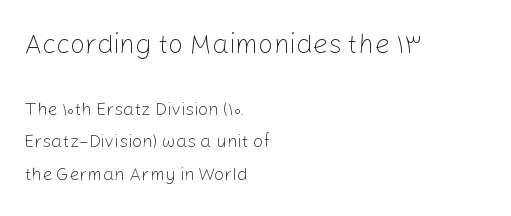
Q: Is the text bold? A: No.
Q: Is the text italic (slanted)? A: No, it is upright.
Q: Is the text underlined? A: No.
Q: How is the paragraph aligned? A: Left-aligned.
Q: Is the spacing between letters normal or unusually wide? A: Normal.
Q: Which block of text is set in a larger size, the first (top) or the second (bottom)? A: The first (top) one.
